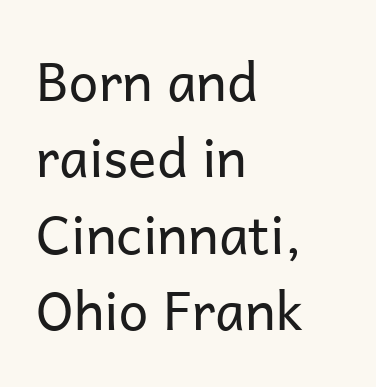
{"serif": "no", "italic": "no", "bold": "no", "weight": "regular", "width": "normal", "stroke_contrast": "low", "x_height": "medium", "monospaced": "no", "underline": "no", "align": "left", "line_spacing": "normal", "line_spacing_ratio": 1.44, "letter_spacing": "normal", "letter_spacing_em": 0.0, "glyph_px": 53}
